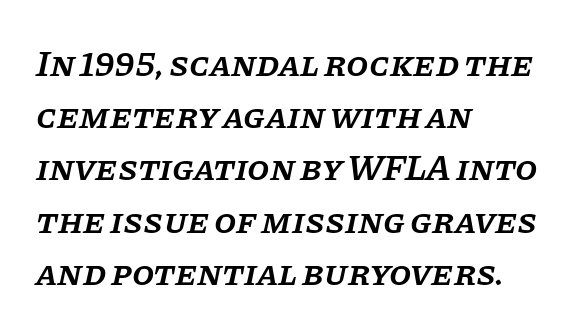
The image shows 36 px semibold serif type, italic (leaning right); set left-aligned, normal line spacing (1.45x), normal letter spacing, not underlined; low stroke contrast and a large x-height.
